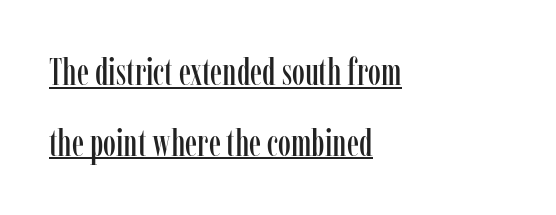
Line beginnings align vertically; line endings do not. The letters stand straight up with perfectly vertical stems. Small tapered or slab feet sit at the stroke ends, so this counts as serif. The letters sit at their default tracking, neither squeezed nor spread.
